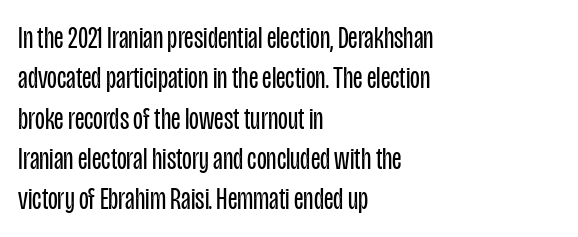
{"serif": "no", "italic": "no", "bold": "no", "weight": "regular", "width": "condensed", "stroke_contrast": "low", "x_height": "large", "monospaced": "no", "underline": "no", "align": "left", "line_spacing": "normal", "line_spacing_ratio": 1.26, "letter_spacing": "normal", "letter_spacing_em": 0.0, "glyph_px": 32}
